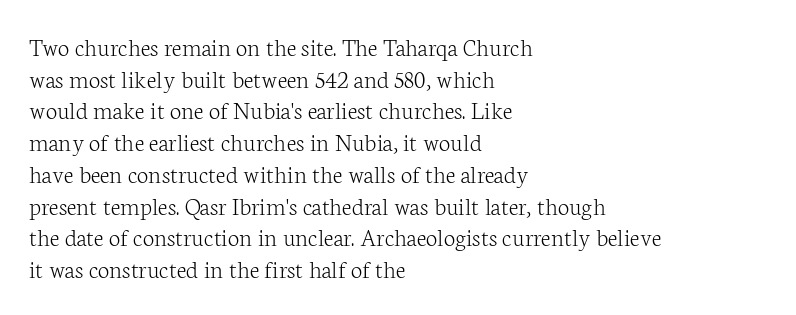
{"italic": "no", "bold": "no", "underline": "no", "align": "left", "line_spacing_ratio": 1.22, "letter_spacing": "normal", "letter_spacing_em": 0.0, "glyph_px": 26}
